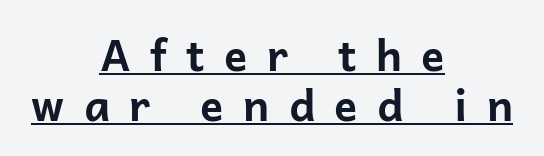
The passage shown is typed in a proportional face where columns would drift. Is there an underline? Yes — a line sits under the letters. Is the letter spacing exaggerated? Yes — the characters are pushed far apart. Posture: vertical. Heavy, bold letterforms. Note: no serifs on the glyphs.
